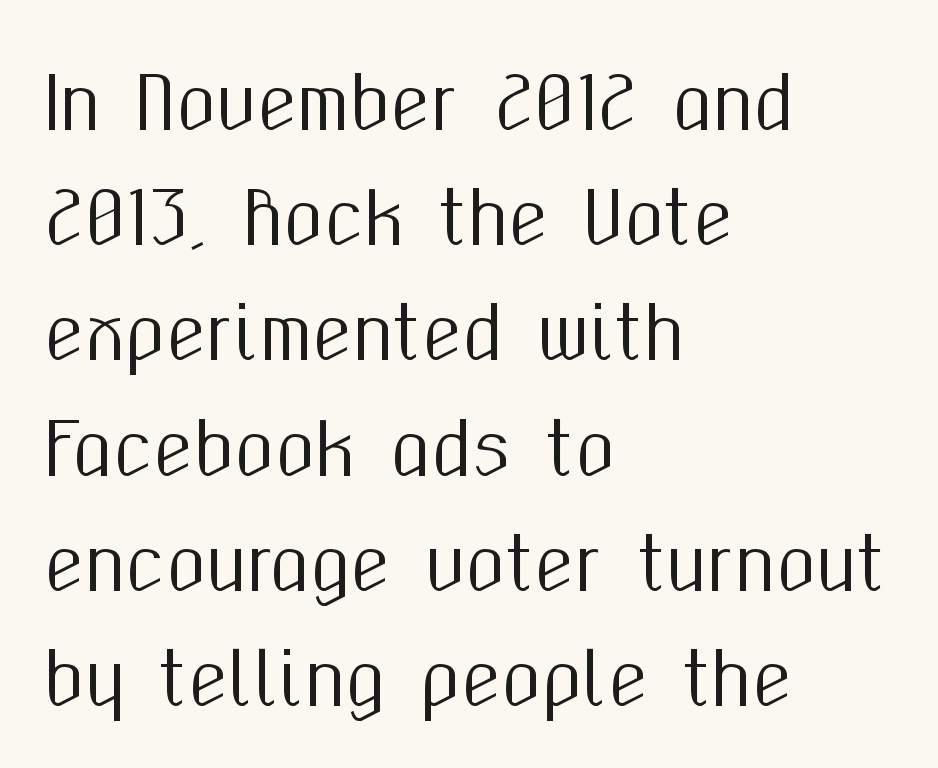
The image shows 72 px condensed sans-serif type, upright; set left-aligned, normal line spacing (1.6x), normal letter spacing, not underlined; medium stroke contrast and a medium x-height.
